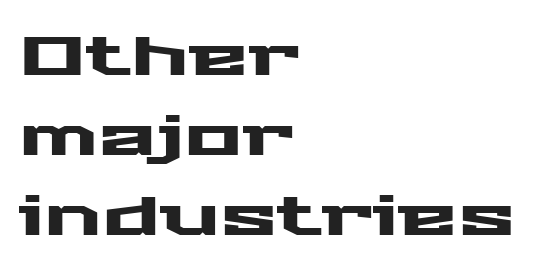
Q: Is the text italic (slanted)? A: No, it is upright.
Q: Is the typeface a serif or a sans-serif typeface? A: Sans-serif.
Q: Is the text underlined? A: No.
Q: How is the paragraph aligned? A: Left-aligned.
Q: Is the spacing between letters normal or unusually wide? A: Normal.
Q: Is the spacing between lines tight, normal or loose? A: Normal.
Q: Width (condensed, normal, or wide)? A: Wide.
Q: Stroke contrast? A: Medium.
Q: x-height? A: Medium.
Q: Monospaced? A: No.
